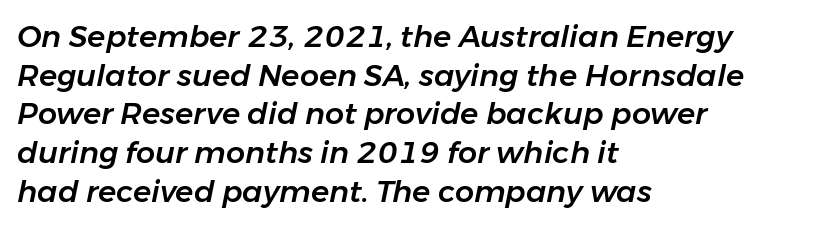
{"italic": "yes", "lean": "right", "slant_degrees": 11, "width": "normal", "stroke_contrast": "low", "x_height": "medium", "monospaced": "no", "underline": "no", "align": "left", "line_spacing": "normal", "line_spacing_ratio": 1.29, "letter_spacing": "normal", "letter_spacing_em": 0.0, "glyph_px": 30}
